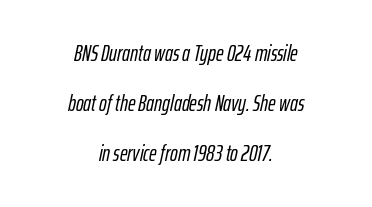
The whole block is typeset with a tilt. Each line is balanced around a shared central axis. Between one letter and the next there's only the usual sliver of space. Loosely led — the rows are spread out.
